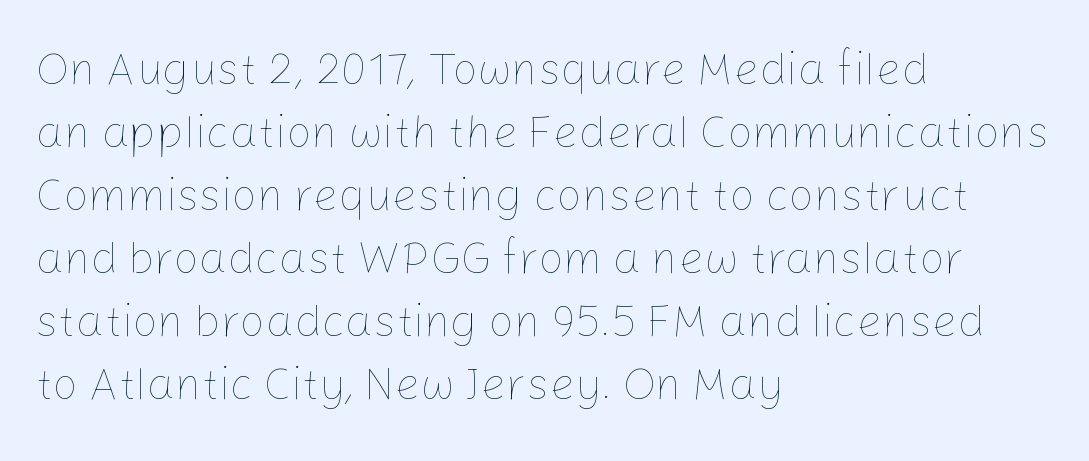
{"italic": "no", "bold": "no", "weight": "thin", "width": "normal", "stroke_contrast": "low", "x_height": "medium", "monospaced": "no", "underline": "no", "align": "left", "line_spacing": "normal", "line_spacing_ratio": 1.4, "letter_spacing": "normal", "letter_spacing_em": 0.0, "glyph_px": 45}
